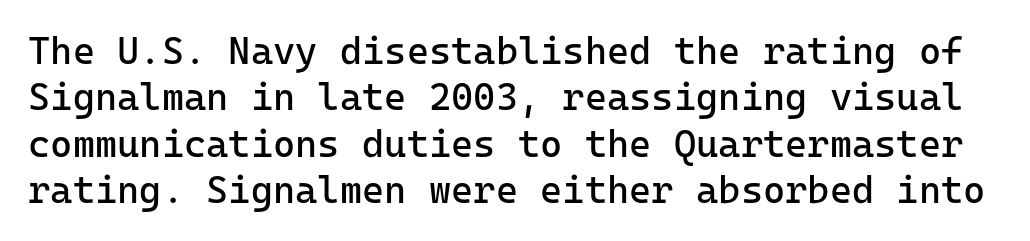
Q: Is the text bold? A: No.
Q: Is the text italic (slanted)? A: No, it is upright.
Q: Is the typeface a serif or a sans-serif typeface? A: Sans-serif.
Q: Is the text underlined? A: No.
Q: Is the spacing between letters normal or unusually wide? A: Normal.
Q: Width (condensed, normal, or wide)? A: Normal.
Q: Stroke contrast? A: Low.
Q: x-height? A: Medium.
